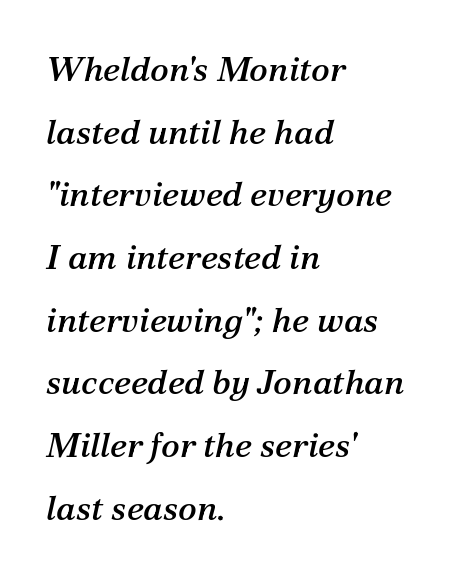
The image shows 35 px serif type, italic (leaning right); set left-aligned, line spacing 1.79x, normal letter spacing, not underlined; medium stroke contrast and a medium x-height.
